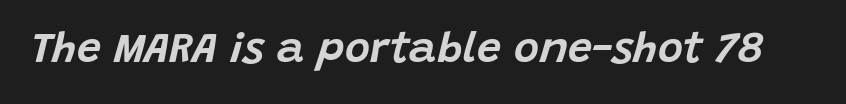
{"italic": "yes", "lean": "right", "slant_degrees": 15, "width": "normal", "stroke_contrast": "low", "x_height": "large", "monospaced": "no", "underline": "no", "letter_spacing": "normal", "letter_spacing_em": 0.0, "glyph_px": 43}
